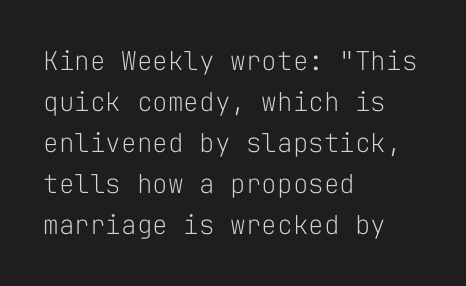
Q: Is the text bold? A: No.
Q: Is the text italic (slanted)? A: No, it is upright.
Q: Is the text underlined? A: No.
Q: How is the paragraph aligned? A: Left-aligned.
Q: Is the spacing between letters normal or unusually wide? A: Normal.
Q: Is the spacing between lines tight, normal or loose? A: Normal.
